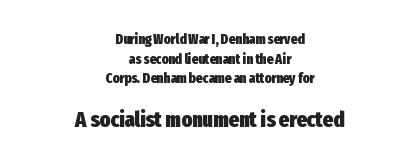
Every row of glyphs is offset so its center matches the block's center. The face used here appears at its bigger size in the lower chunk. Notice how the stems are strictly vertical — no italics here. Reading down the column, the eye jumps a familiar distance to each next line. Lines of text with bare space underneath. Characters follow at the spacing the type designer built in.
